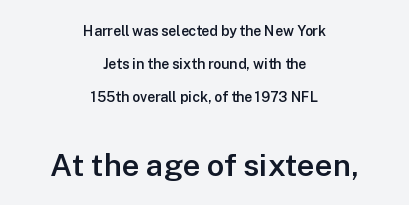
The image shows 31 px semibold sans-serif type, upright; set centered, loose line spacing (2.36x), normal letter spacing, not underlined; the second (bottom) block is 2.21x larger; low stroke contrast and a medium x-height.
